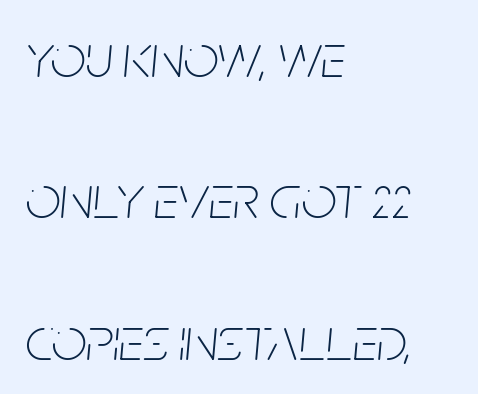
Q: Is the text bold? A: No.
Q: Is the text italic (slanted)? A: Yes, it leans right by about 5 degrees.
Q: Is the text underlined? A: No.
Q: How is the paragraph aligned? A: Left-aligned.
Q: Is the spacing between letters normal or unusually wide? A: Normal.
Q: Is the spacing between lines tight, normal or loose? A: Loose.
Q: Width (condensed, normal, or wide)? A: Condensed.
Q: Stroke contrast? A: Low.
Q: x-height? A: Large.
Q: Monospaced? A: No.
